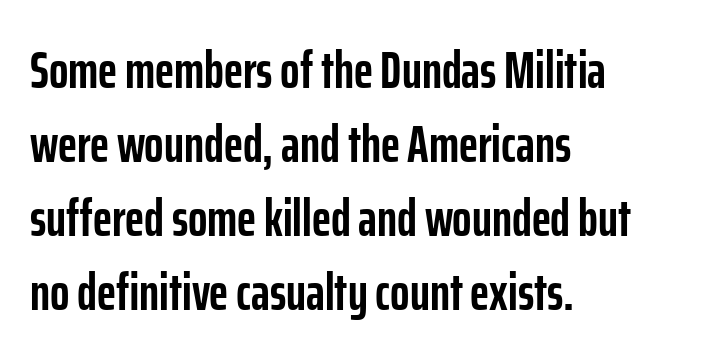
The image shows 51 px semibold, condensed sans-serif type, upright; set left-aligned, normal line spacing (1.45x), normal letter spacing, not underlined; low stroke contrast and a medium x-height.
